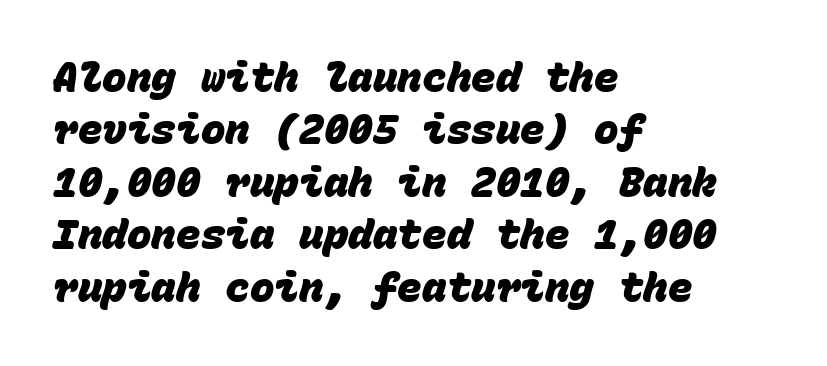
The letters sit at their default tracking, neither squeezed nor spread. Alignment: flush left. Lines of text with bare space underneath. The passage shown is typed in a monospace face where columns stay perfectly aligned. Notice how descenders clear the ascenders below comfortably — that's standard leading. What kind of face is this? One without serifs — a sans.
